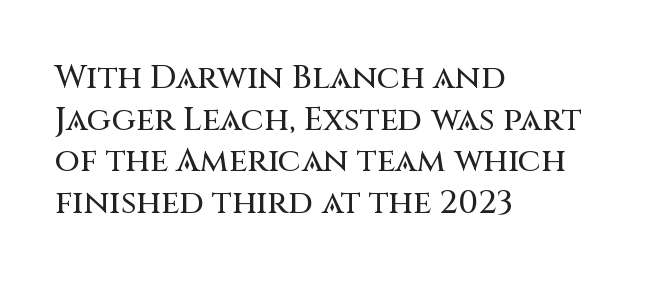
These lines were composed using upright roman letters. Varying glyph widths throughout — classic text-font behaviour. Quick note: interline space is typical. Type style note: lacks serifs. The passage is arranged the way most books set body copy — flush left.
